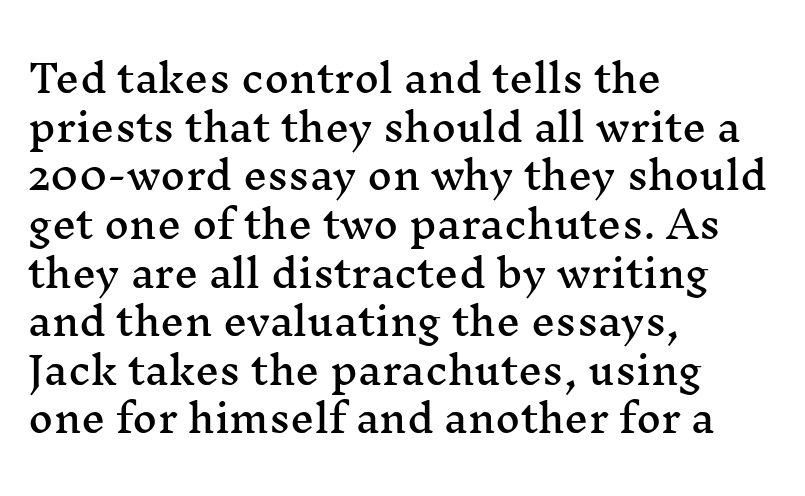
{"serif": "yes", "italic": "no", "width": "wide", "stroke_contrast": "medium", "x_height": "medium", "monospaced": "no", "underline": "no", "align": "left", "line_spacing": "normal", "line_spacing_ratio": 1.28, "letter_spacing": "normal", "letter_spacing_em": 0.0, "glyph_px": 38}
